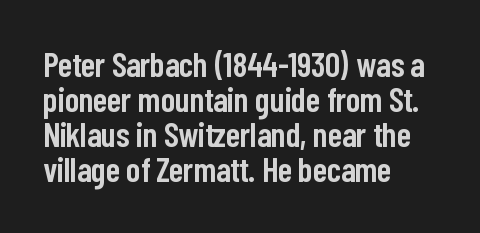
The image shows 34 px semibold, condensed sans-serif type, upright; set left-aligned, tight line spacing (1.03x), normal letter spacing, not underlined; low stroke contrast and a medium x-height.
